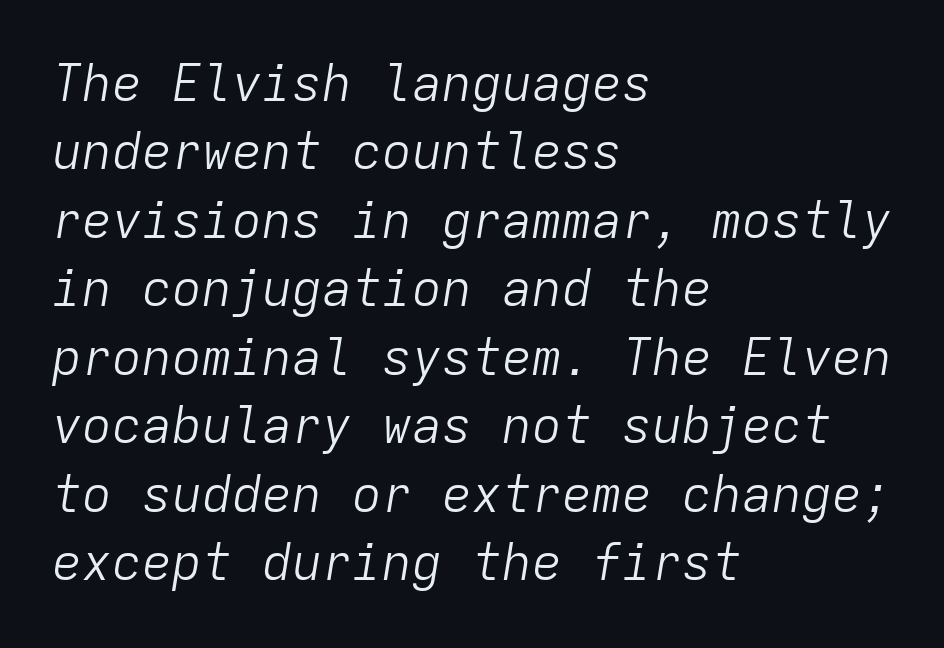
{"italic": "yes", "lean": "right", "slant_degrees": 9, "bold": "no", "weight": "light", "width": "normal", "stroke_contrast": "low", "x_height": "medium", "monospaced": "yes", "underline": "no", "align": "left", "line_spacing": "normal", "line_spacing_ratio": 1.37, "letter_spacing": "normal", "letter_spacing_em": 0.0, "glyph_px": 50}
